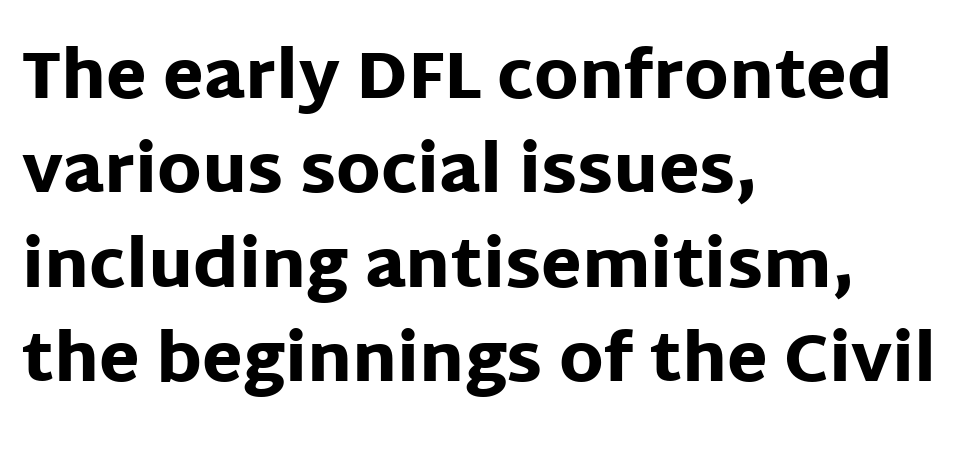
Glyph-to-glyph distance matches everyday printed text. Plain, unruled lines of type. In terms of weight, the rendering is a true, heavy bold. The space between consecutive lines is moderate. The lines are quadded left.
